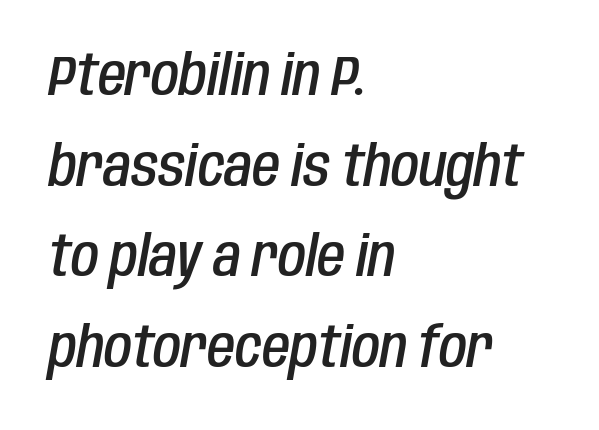
Q: Is the text bold? A: Semi-bold.
Q: Is the text italic (slanted)? A: Yes, it leans right by about 10 degrees.
Q: Is the text underlined? A: No.
Q: How is the paragraph aligned? A: Left-aligned.
Q: Is the spacing between letters normal or unusually wide? A: Normal.
Q: Is the spacing between lines tight, normal or loose? A: Normal.
Q: Width (condensed, normal, or wide)? A: Condensed.
Q: Stroke contrast? A: Low.
Q: x-height? A: Large.
Q: Monospaced? A: No.
